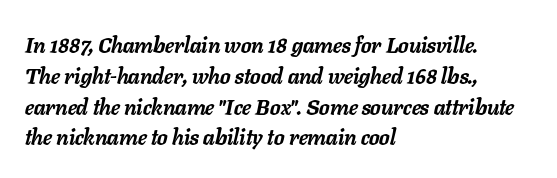
The image shows 22 px bold type, italic (leaning right); set left-aligned, normal line spacing (1.4x), normal letter spacing, not underlined.
